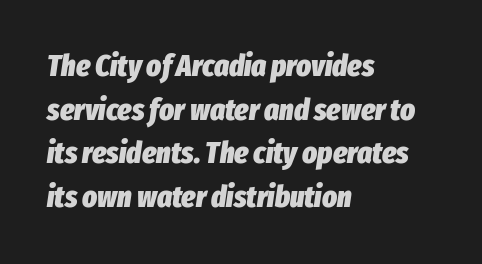
The image shows 31 px heavy, condensed type, italic (leaning right); set left-aligned, normal line spacing (1.41x), normal letter spacing, not underlined; low stroke contrast and a medium x-height.
